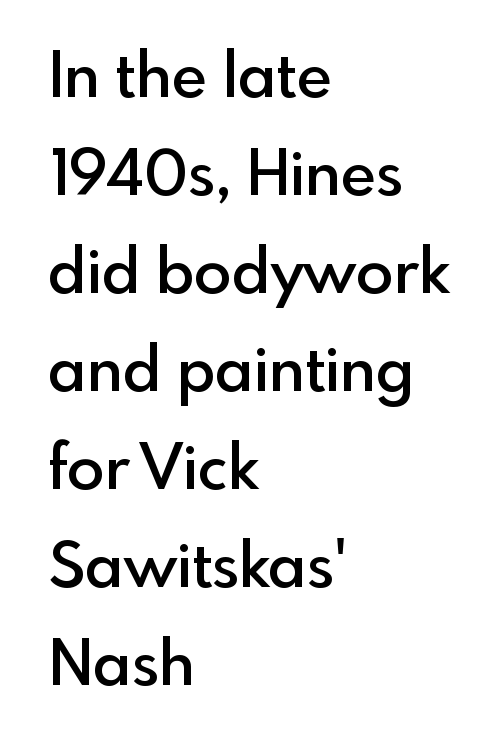
The image shows 62 px semibold sans-serif type, upright; set left-aligned, normal line spacing (1.58x), normal letter spacing, not underlined; a small x-height.
